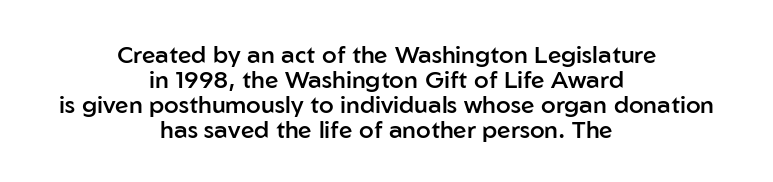
{"italic": "no", "bold": "semi", "underline": "no", "align": "center", "line_spacing": "tight", "line_spacing_ratio": 1.04, "letter_spacing": "normal", "letter_spacing_em": 0.0, "glyph_px": 24}
